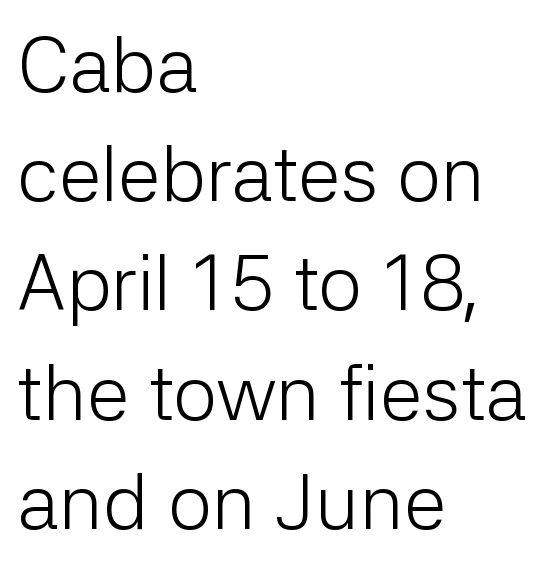
The image shows 78 px light sans-serif type, upright; set left-aligned, normal line spacing (1.4x), normal letter spacing, not underlined; low stroke contrast and a medium x-height.
